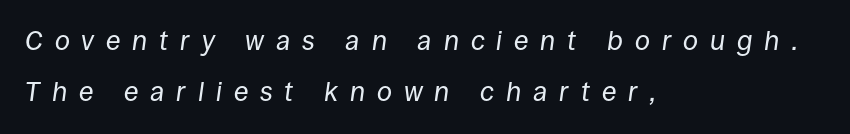
Italic: yes, the glyphs are oblique. These lines stand farther apart than default settings would place them. In CSS terms this would be text-align: left. No word sits above an underline. The gaps between neighbouring characters are conspicuously large.
